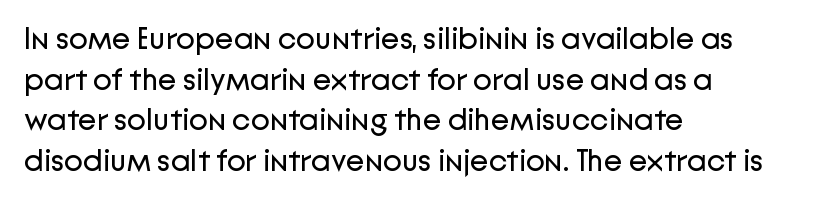
The image shows 31 px regular-weight sans-serif type, upright; set left-aligned, normal line spacing (1.31x), normal letter spacing, not underlined; low stroke contrast and a medium x-height.
